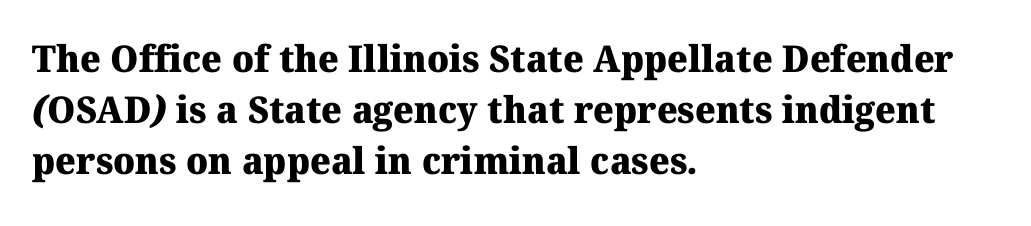
The image shows 37 px heavy serif type; set left-aligned, normal line spacing (1.38x), normal letter spacing, not underlined; medium stroke contrast and a medium x-height.
